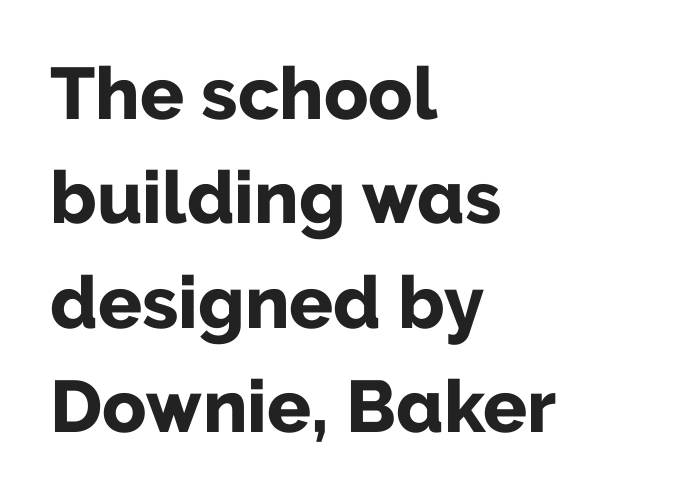
The image shows 73 px bold sans-serif type, upright; set left-aligned, normal line spacing (1.43x), normal letter spacing, not underlined; low stroke contrast and a medium x-height.
